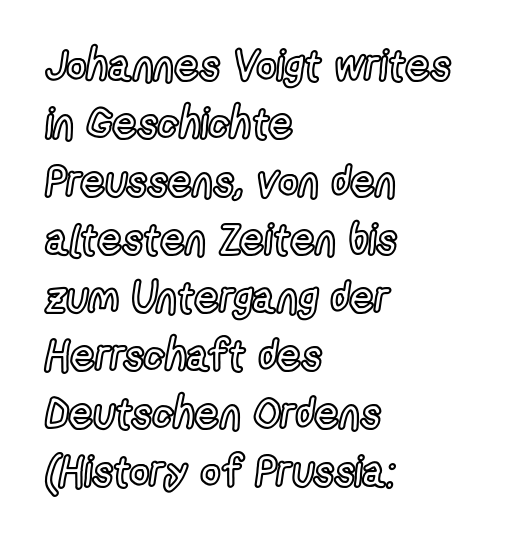
Q: Is the text italic (slanted)? A: Yes.
Q: Is the text underlined? A: No.
Q: How is the paragraph aligned? A: Left-aligned.
Q: Is the spacing between letters normal or unusually wide? A: Normal.
Q: Is the spacing between lines tight, normal or loose? A: Normal.
Q: Width (condensed, normal, or wide)? A: Condensed.
Q: x-height? A: Medium.
Q: Monospaced? A: No.
